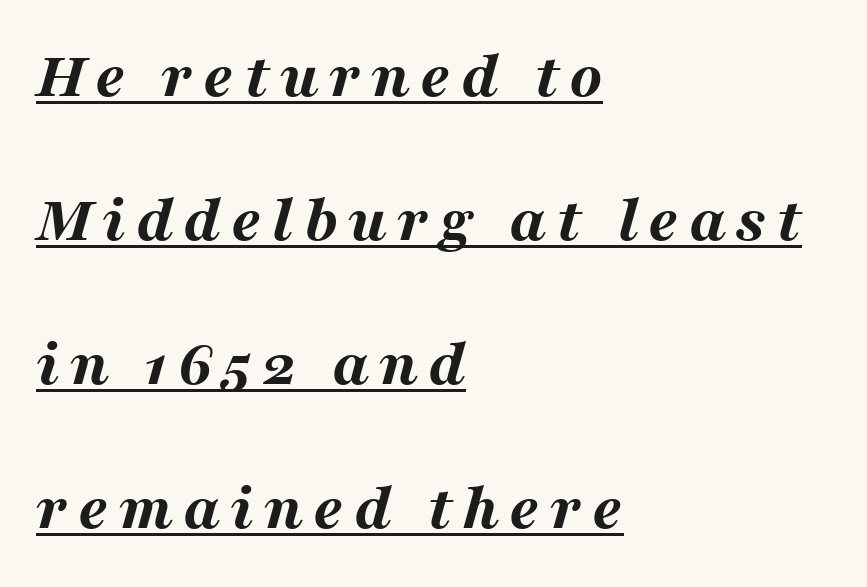
{"italic": "yes", "lean": "right", "slant_degrees": 16, "bold": "yes", "weight": "bold", "width": "wide", "stroke_contrast": "medium", "x_height": "medium", "monospaced": "no", "underline": "yes", "align": "left", "line_spacing": "loose", "line_spacing_ratio": 2.15, "glyph_px": 67}
